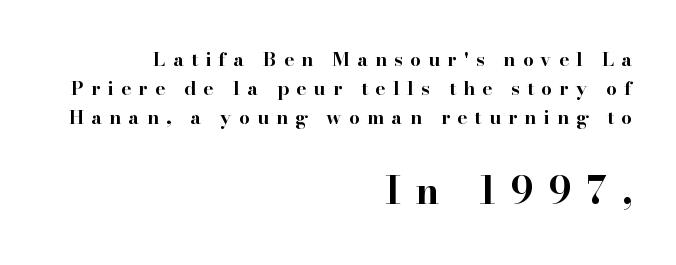
Q: Is the text bold? A: Yes.
Q: Is the text italic (slanted)? A: No, it is upright.
Q: Is the typeface a serif or a sans-serif typeface? A: Serif.
Q: Is the text underlined? A: No.
Q: How is the paragraph aligned? A: Right-aligned.
Q: Is the spacing between letters normal or unusually wide? A: Unusually wide.
Q: Is the spacing between lines tight, normal or loose? A: Normal.
Q: Which block of text is set in a larger size, the first (top) or the second (bottom)? A: The second (bottom) one.
Q: Width (condensed, normal, or wide)? A: Wide.
Q: Stroke contrast? A: High.
Q: x-height? A: Small.
Q: Monospaced? A: No.
